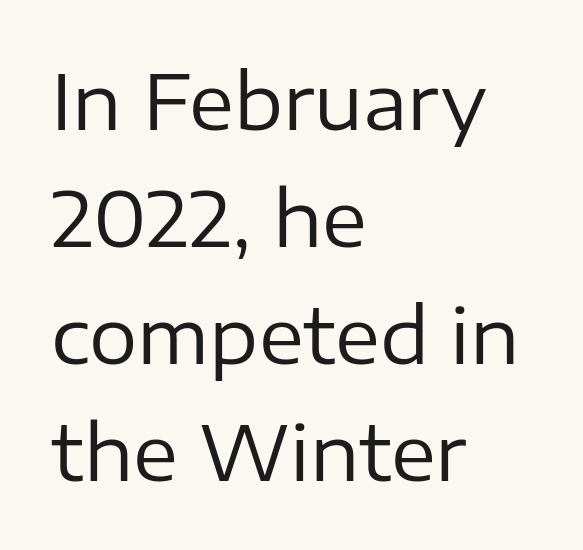
{"serif": "no", "italic": "no", "bold": "no", "weight": "regular", "width": "normal", "stroke_contrast": "low", "x_height": "medium", "monospaced": "no", "underline": "no", "align": "left", "line_spacing": "normal", "line_spacing_ratio": 1.54, "letter_spacing": "normal", "letter_spacing_em": 0.0, "glyph_px": 76}
